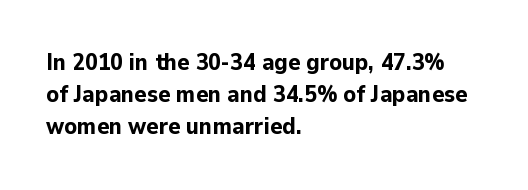
Teacher's note: observe the even left margin — that is flush-left alignment. Tracking here is standard; glyphs follow each other at the usual distance. Horizontal bands of white between lines are of average thickness. Is the type bold? Yes — the strokes are clearly thick and heavy. This is the regular roman posture of the typeface.
